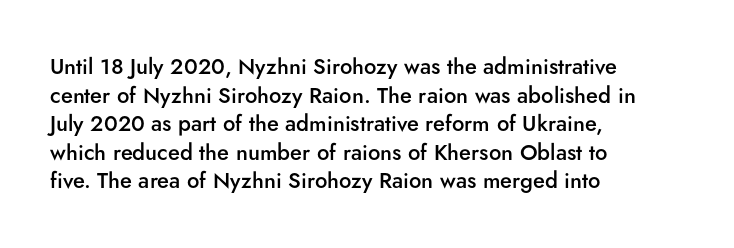
Between one letter and the next there's only the usual sliver of space. Firm but not heavy-handed strokes: this text is semibold. No italicization has been applied; the sample stays upright. Each line starts at the same left margin while the right side varies. Notice how descenders clear the ascenders below comfortably — that's standard leading.
